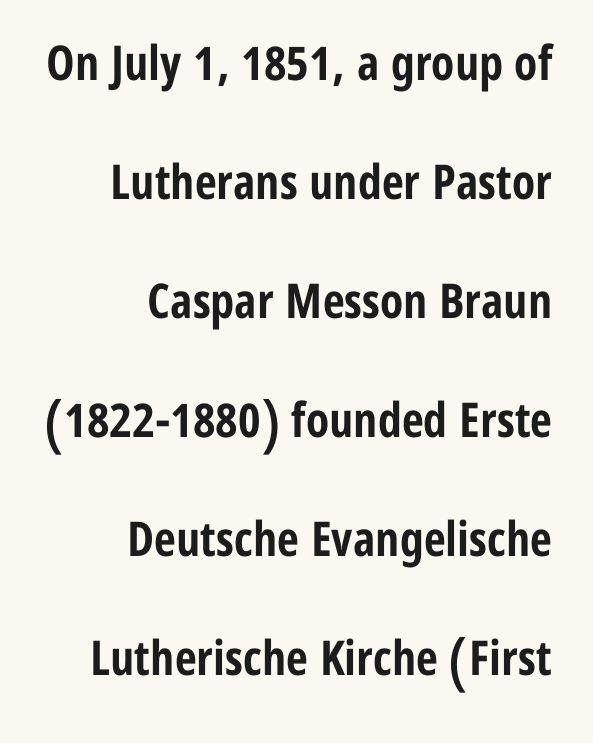
Q: Is the text bold? A: Yes.
Q: Is the text italic (slanted)? A: No, it is upright.
Q: Is the typeface a serif or a sans-serif typeface? A: Sans-serif.
Q: Is the text underlined? A: No.
Q: How is the paragraph aligned? A: Right-aligned.
Q: Is the spacing between letters normal or unusually wide? A: Normal.
Q: Is the spacing between lines tight, normal or loose? A: Loose.
Q: Width (condensed, normal, or wide)? A: Condensed.
Q: Stroke contrast? A: Low.
Q: x-height? A: Medium.
Q: Monospaced? A: No.
